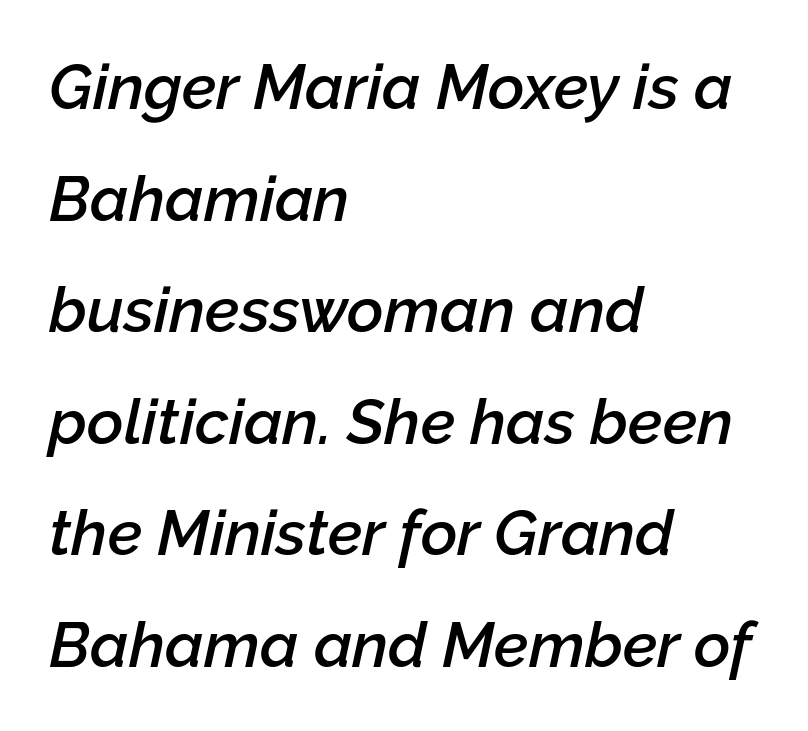
Q: Is the text bold? A: Semi-bold.
Q: Is the text italic (slanted)? A: Yes, it leans right by about 12 degrees.
Q: Is the text underlined? A: No.
Q: How is the paragraph aligned? A: Left-aligned.
Q: Is the spacing between letters normal or unusually wide? A: Normal.
Q: Width (condensed, normal, or wide)? A: Normal.
Q: Stroke contrast? A: Low.
Q: x-height? A: Medium.
Q: Monospaced? A: No.
